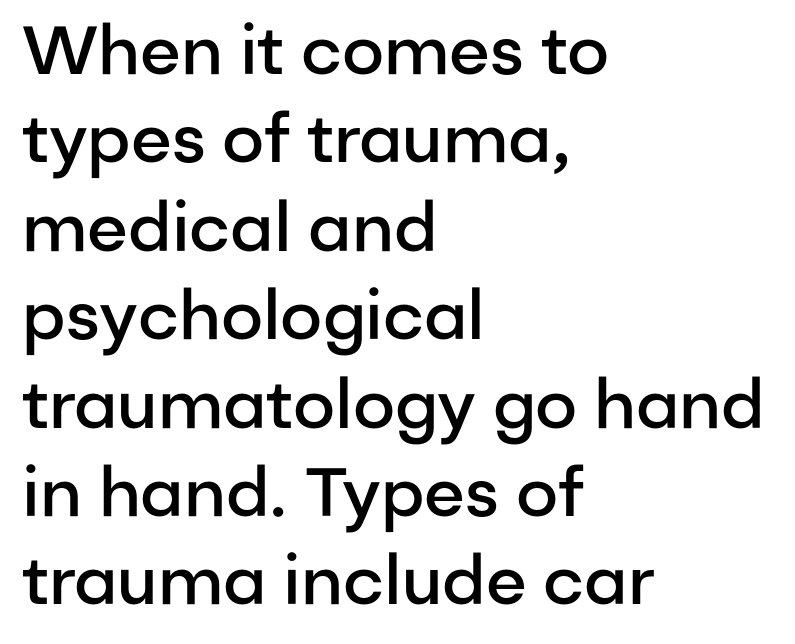
{"serif": "no", "italic": "no", "bold": "semi", "weight": "semibold", "width": "normal", "stroke_contrast": "low", "x_height": "medium", "monospaced": "no", "underline": "no", "align": "left", "line_spacing": "normal", "line_spacing_ratio": 1.3, "letter_spacing": "normal", "letter_spacing_em": 0.0, "glyph_px": 68}
